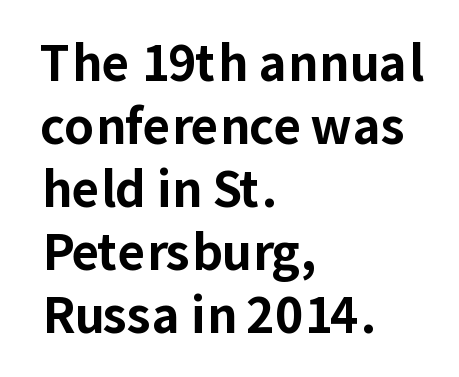
Glance below the letters and you will spot only blank space. Is the block centered? No — it sits flush against the left margin. Short note: letters normally spaced. Each letter keeps its own natural width here, so spacing adapts to shape.
